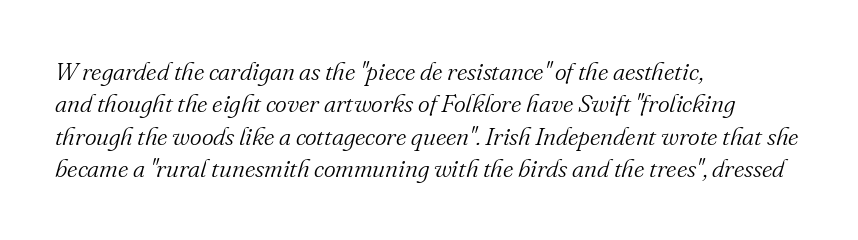
Emphasis-style slanted type is in use. Here the glyphs are tracked normally, forming tight word shapes. Nobody drew a line under any word here. Letters have the restrained weight of plain body copy at most.
